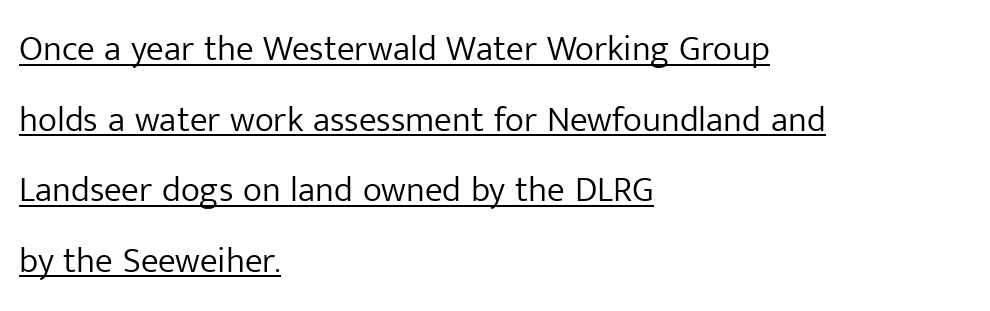
Q: Is the text bold? A: No.
Q: Is the text italic (slanted)? A: No, it is upright.
Q: Is the typeface a serif or a sans-serif typeface? A: Sans-serif.
Q: Is the text underlined? A: Yes.
Q: How is the paragraph aligned? A: Left-aligned.
Q: Is the spacing between letters normal or unusually wide? A: Normal.
Q: Is the spacing between lines tight, normal or loose? A: Loose.
Q: Width (condensed, normal, or wide)? A: Normal.
Q: Stroke contrast? A: Low.
Q: x-height? A: Medium.
Q: Monospaced? A: No.
